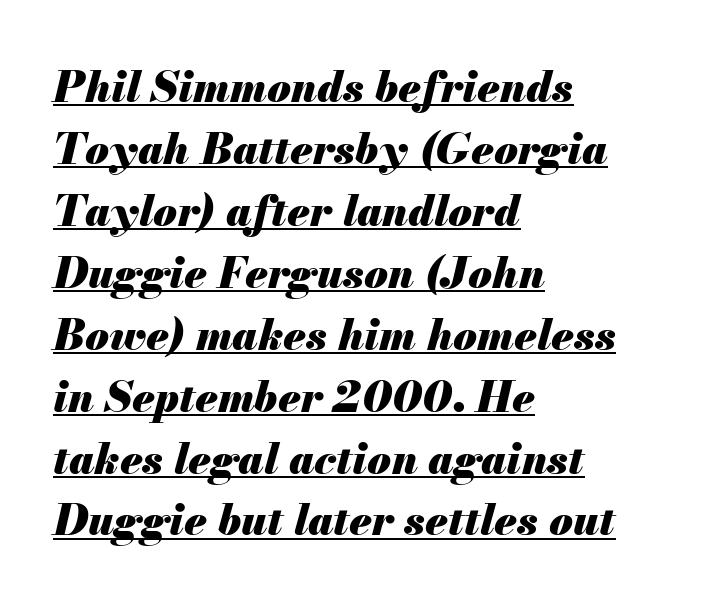
Q: Is the text bold? A: Yes.
Q: Is the text italic (slanted)? A: Yes, it leans right by about 13 degrees.
Q: Is the text underlined? A: Yes.
Q: How is the paragraph aligned? A: Left-aligned.
Q: Is the spacing between letters normal or unusually wide? A: Normal.
Q: Is the spacing between lines tight, normal or loose? A: Normal.
Q: Width (condensed, normal, or wide)? A: Normal.
Q: Stroke contrast? A: Medium.
Q: x-height? A: Small.
Q: Monospaced? A: No.
